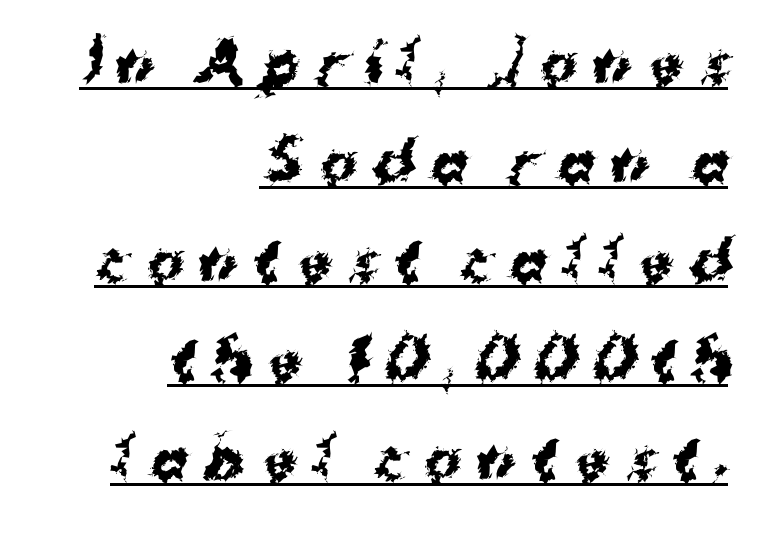
{"serif": "no", "bold": "yes", "weight": "bold", "width": "normal", "stroke_contrast": "medium", "x_height": "medium", "monospaced": "no", "underline": "yes", "align": "right", "line_spacing_ratio": 1.8, "letter_spacing": "wide", "letter_spacing_em": 0.3, "glyph_px": 55}
